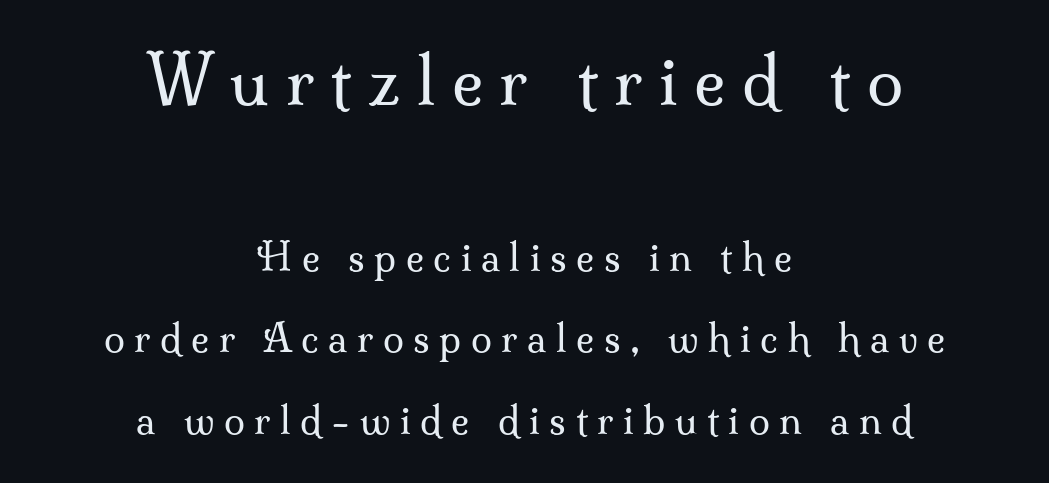
The image shows 66 px regular-weight serif type, upright; set centered, loose line spacing (2.14x), unusually wide letter spacing (+0.25 em), not underlined; the first (top) block is 1.74x larger; medium stroke contrast and a small x-height.
